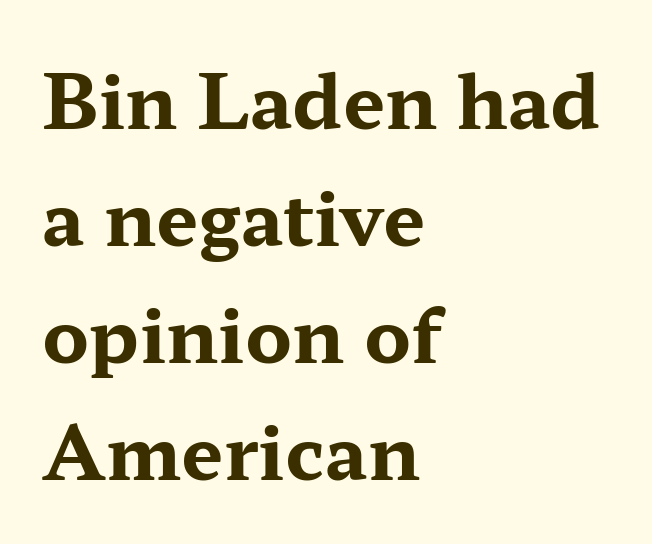
Q: Is the text bold? A: Yes.
Q: Is the text italic (slanted)? A: No, it is upright.
Q: Is the typeface a serif or a sans-serif typeface? A: Serif.
Q: Is the text underlined? A: No.
Q: How is the paragraph aligned? A: Left-aligned.
Q: Is the spacing between letters normal or unusually wide? A: Normal.
Q: Is the spacing between lines tight, normal or loose? A: Normal.
Q: Width (condensed, normal, or wide)? A: Wide.
Q: Stroke contrast? A: Medium.
Q: x-height? A: Medium.
Q: Monospaced? A: No.
